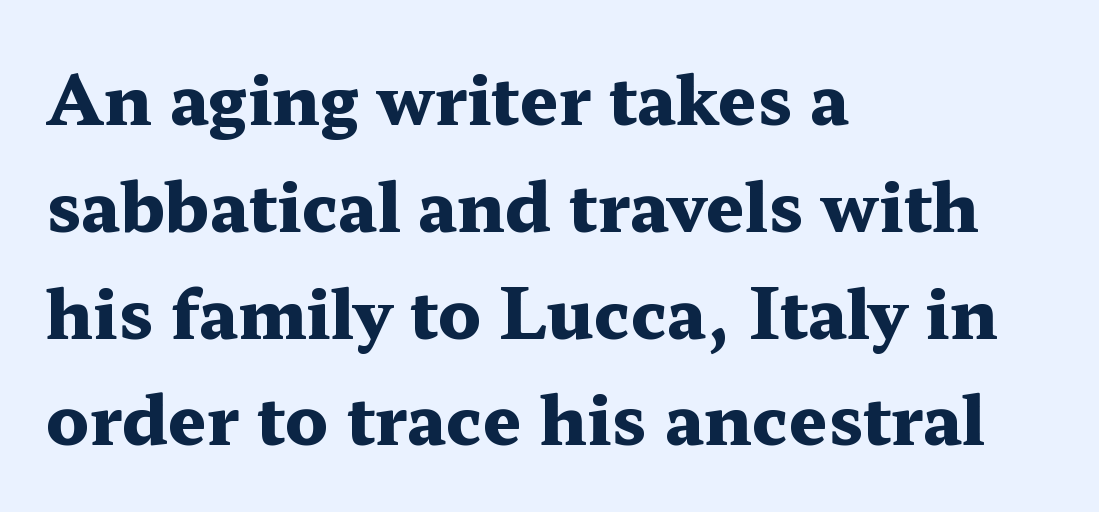
A full-strength bold gives these letters their thick strokes. Letter spacing: default. This sample uses an upright cut, with every glyph sitting square on the baseline. The passage shown is typed in a proportional face where columns would drift. Underlining? Definitely not there.
